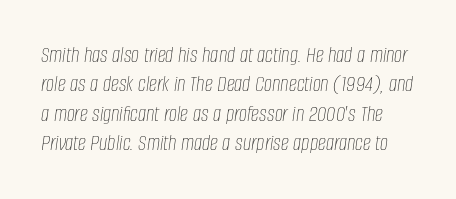
Q: Is the text bold? A: No.
Q: Is the text italic (slanted)? A: Yes, it leans right by about 8 degrees.
Q: Is the text underlined? A: No.
Q: Is the spacing between letters normal or unusually wide? A: Normal.
Q: Is the spacing between lines tight, normal or loose? A: Normal.
